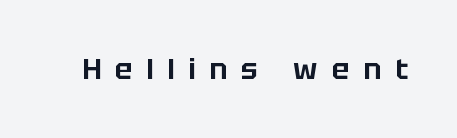
Just letters on the line, the space beneath them empty. Here the designer chose a conventional face with non-uniform glyph widths. If you drew a line through each stem, it would be perfectly vertical. In terms of letterspacing, this is a distinctly airy, spread setting. Typographically, this falls in the sans-serif category.
